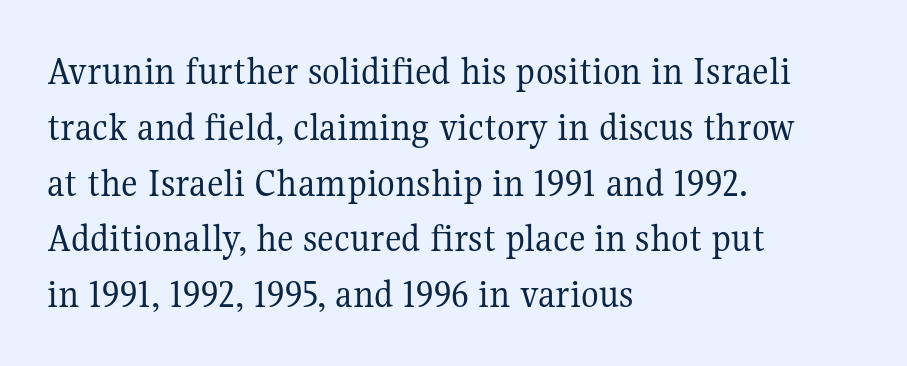
The image shows 41 px regular-weight serif type, upright; set left-aligned, normal line spacing (1.36x), normal letter spacing, not underlined; medium stroke contrast and a medium x-height.
